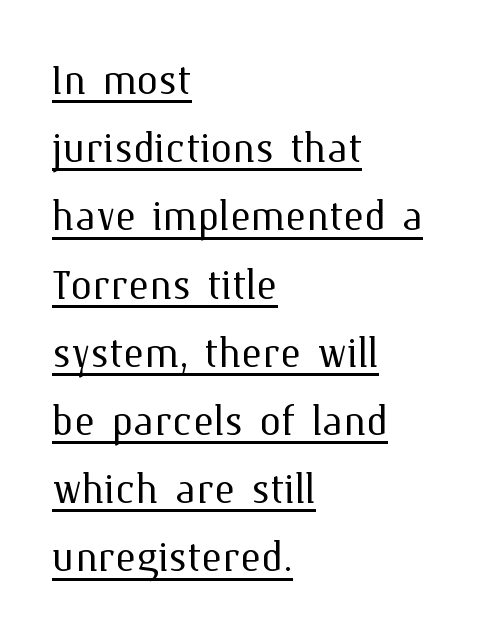
The image shows 55 px light type, upright; set left-aligned, line spacing 1.24x, normal letter spacing, underlined; medium stroke contrast and a medium x-height.
